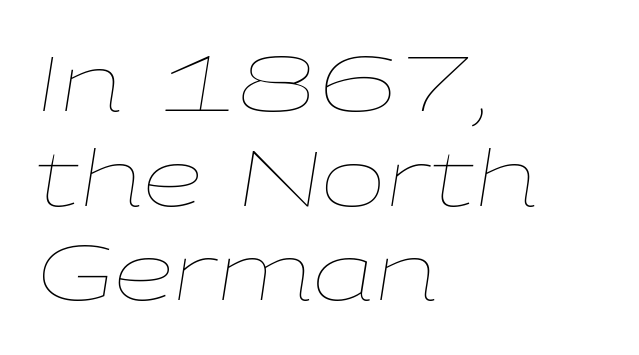
{"italic": "yes", "lean": "right", "slant_degrees": 9, "bold": "no", "weight": "thin", "width": "wide", "stroke_contrast": "low", "x_height": "medium", "monospaced": "no", "underline": "no", "align": "left", "line_spacing_ratio": 1.23, "letter_spacing": "normal", "letter_spacing_em": 0.0, "glyph_px": 77}
